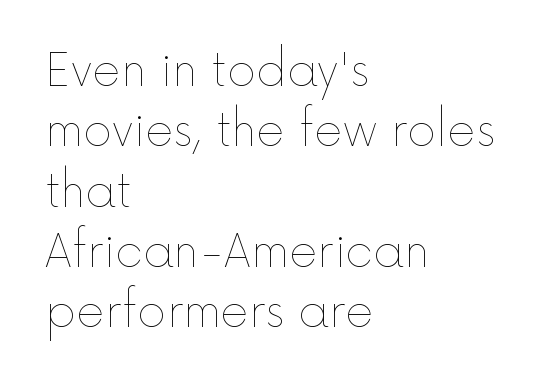
The image shows 44 px thin type, upright; set left-aligned, normal line spacing (1.37x), normal letter spacing, not underlined; a medium x-height.
